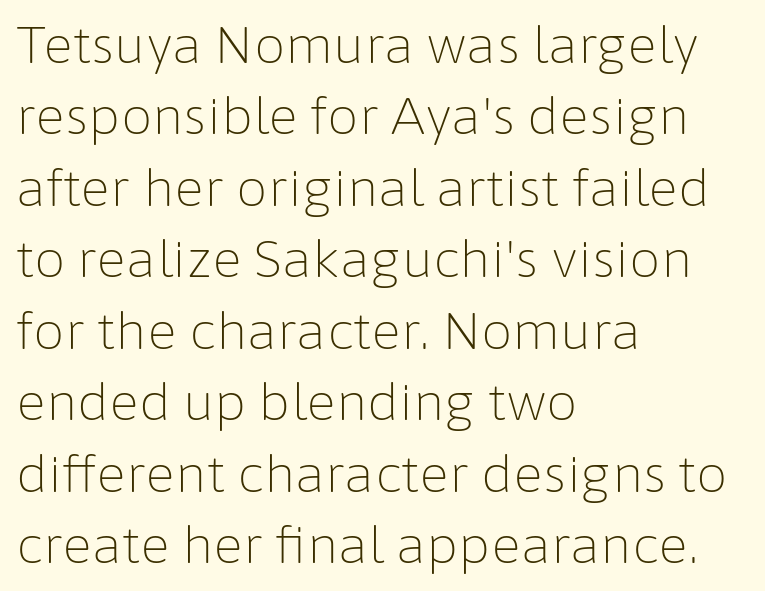
Q: Is the text bold? A: No.
Q: Is the text italic (slanted)? A: No, it is upright.
Q: Is the typeface a serif or a sans-serif typeface? A: Sans-serif.
Q: Is the text underlined? A: No.
Q: How is the paragraph aligned? A: Left-aligned.
Q: Is the spacing between letters normal or unusually wide? A: Normal.
Q: Is the spacing between lines tight, normal or loose? A: Normal.
Q: Width (condensed, normal, or wide)? A: Normal.
Q: Stroke contrast? A: Low.
Q: x-height? A: Medium.
Q: Monospaced? A: No.
